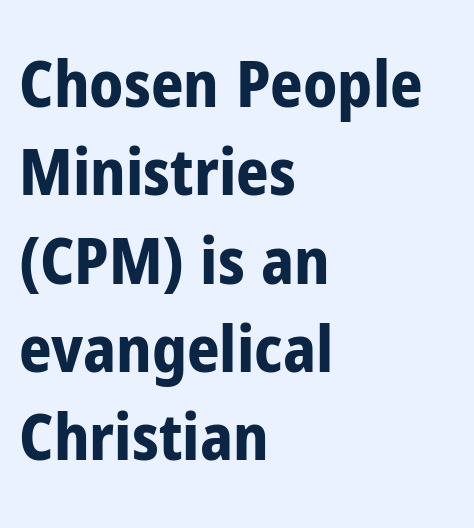
The image shows 64 px bold, condensed sans-serif type, upright; set left-aligned, normal line spacing (1.38x), normal letter spacing, not underlined; low stroke contrast and a medium x-height.
